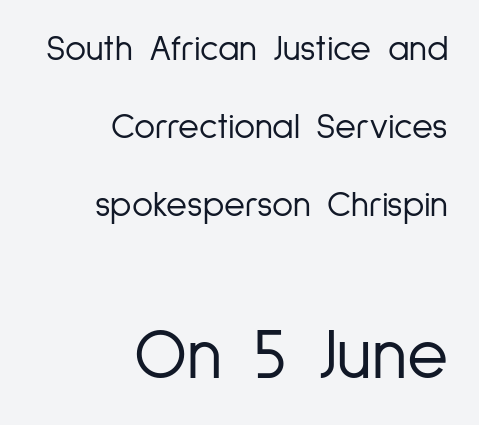
The image shows 71 px light, condensed sans-serif type, upright; set right-aligned, loose line spacing (2.16x), normal letter spacing, not underlined; the second (bottom) block is 1.97x larger; low stroke contrast and a medium x-height.
